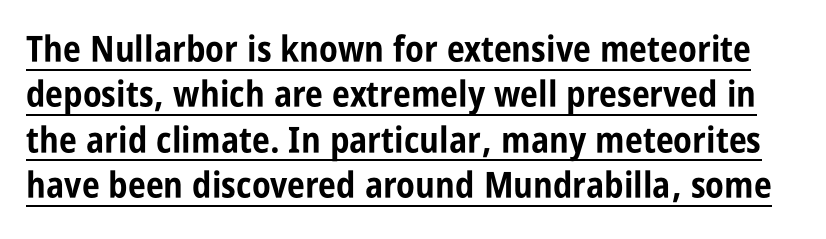
{"serif": "no", "italic": "no", "bold": "yes", "weight": "bold", "width": "condensed", "stroke_contrast": "low", "x_height": "large", "monospaced": "no", "underline": "yes", "line_spacing": "normal", "line_spacing_ratio": 1.26, "letter_spacing": "normal", "letter_spacing_em": 0.0, "glyph_px": 36}
